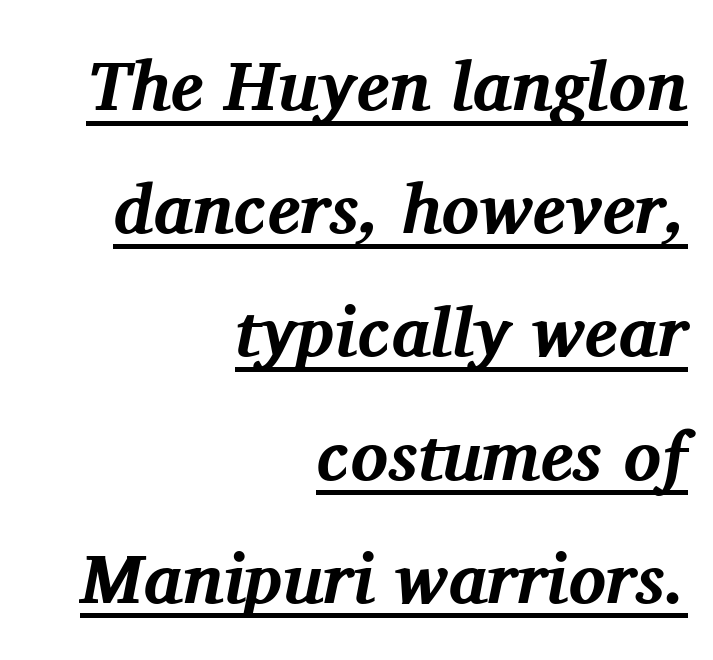
The image shows 70 px bold serif type, italic (leaning right); set right-aligned, line spacing 1.76x, normal letter spacing, underlined; medium stroke contrast and a medium x-height.
